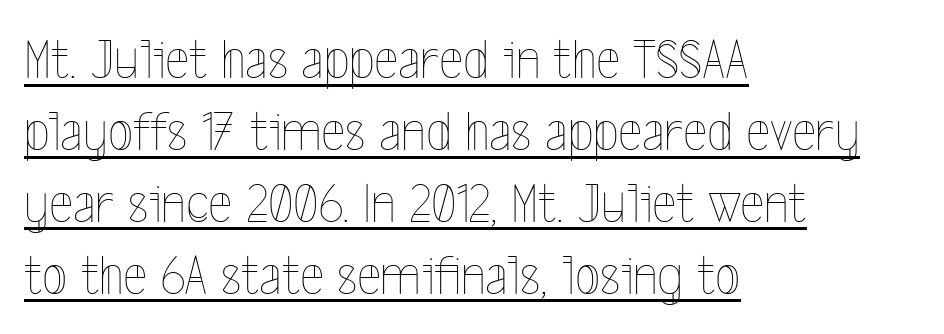
The image shows 58 px thin, condensed type, upright; set left-aligned, line spacing 1.24x, normal letter spacing, underlined; a medium x-height.
